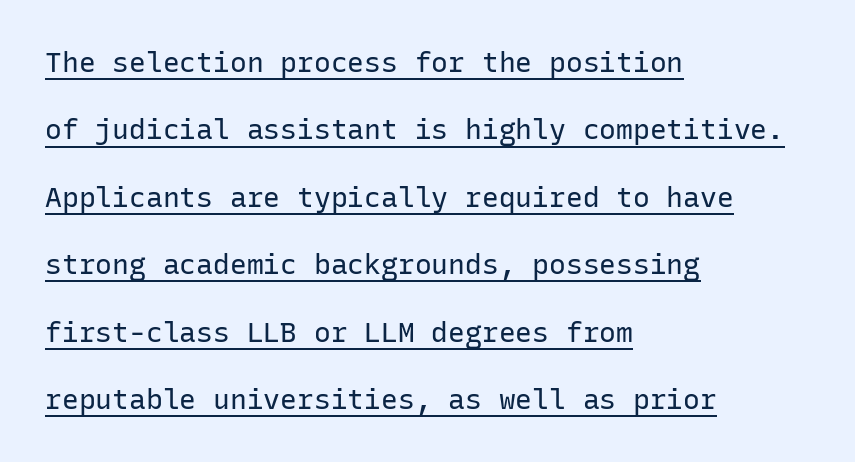
Rows of type keep a wide berth in the vertical direction. Stems here are at most as thick as an everyday book face. The face used here is a sans, in the tradition of grotesques and geometrics. This sample is left-justified, so line endings fall wherever the words run out. The rendering uses the underline text-decoration. How are the letters spaced? Ordinarily, with no added tracking.
